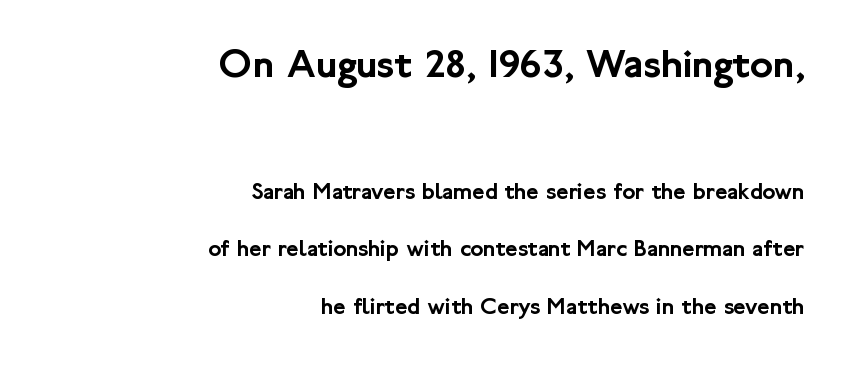
Stroke terminals: plain, sans-serif. The space between consecutive lines is lavish. These lines keep a tight, regular rhythm from letter to letter. The face used here is proportionally spaced, like ordinary book or web type. Words float on clear page, feet unadorned. Alignment: flush right.
